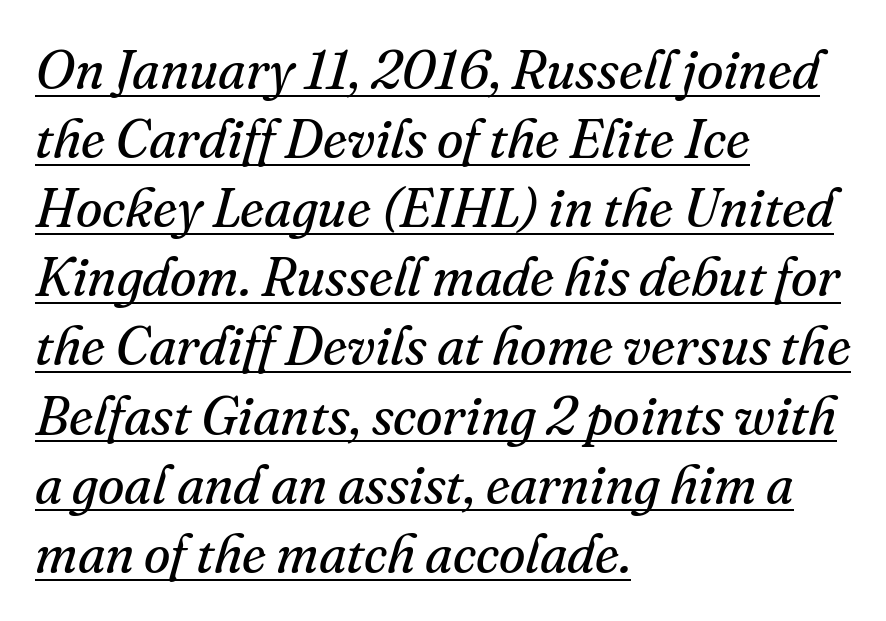
The image shows 54 px regular-weight serif type, italic (leaning right); set left-aligned, normal line spacing (1.28x), normal letter spacing, underlined; medium stroke contrast and a small x-height.
